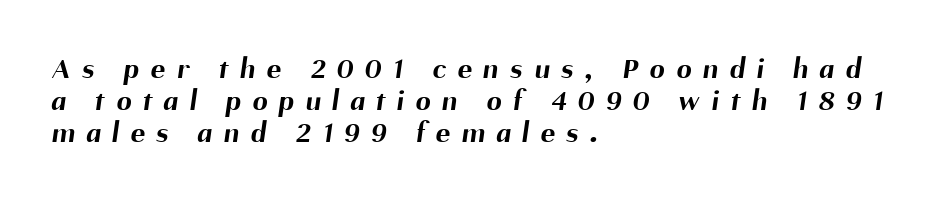
The image shows 30 px bold sans-serif type; set left-aligned, tight line spacing (1.06x), unusually wide letter spacing (+0.39 em), not underlined; medium stroke contrast and a medium x-height.
